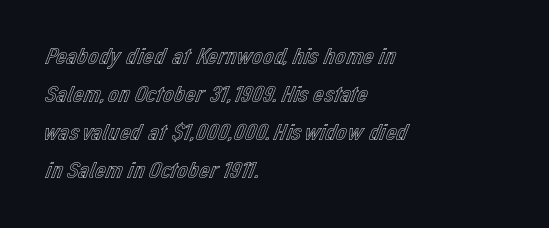
The image shows 24 px text type; set left-aligned, normal line spacing (1.59x), normal letter spacing, not underlined.
